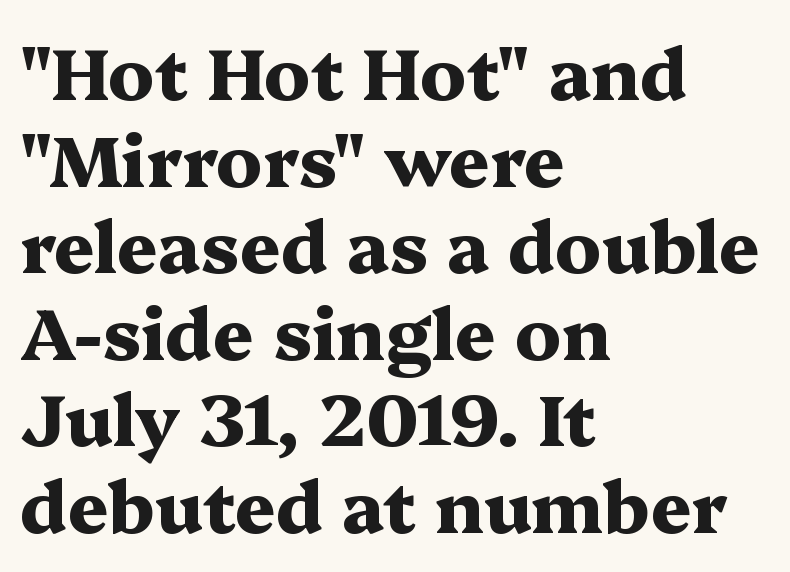
Weight check: bold — yes, fully. This is serif lettering, the kind often seen in printed books. Casual observation: everything's shoved over to the left. The gaps between neighbouring characters are ordinary and unremarkable.
